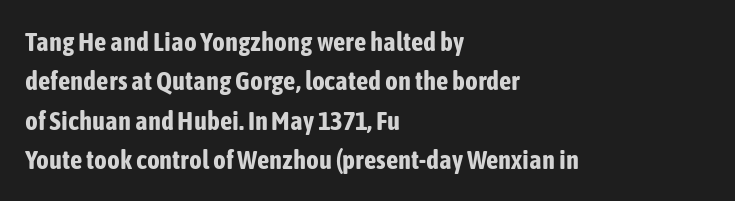
{"italic": "no", "bold": "yes", "underline": "no", "align": "left", "line_spacing": "normal", "line_spacing_ratio": 1.46, "letter_spacing": "normal", "letter_spacing_em": 0.0, "glyph_px": 27}
